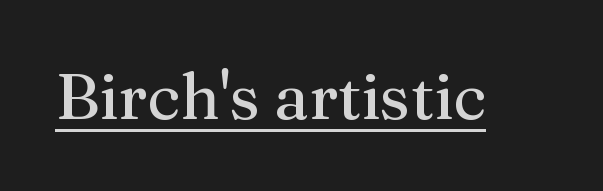
Q: Is the text bold? A: No.
Q: Is the text italic (slanted)? A: No, it is upright.
Q: Is the typeface a serif or a sans-serif typeface? A: Serif.
Q: Is the text underlined? A: Yes.
Q: Is the spacing between letters normal or unusually wide? A: Normal.
Q: Width (condensed, normal, or wide)? A: Normal.
Q: Stroke contrast? A: Medium.
Q: x-height? A: Medium.
Q: Monospaced? A: No.
